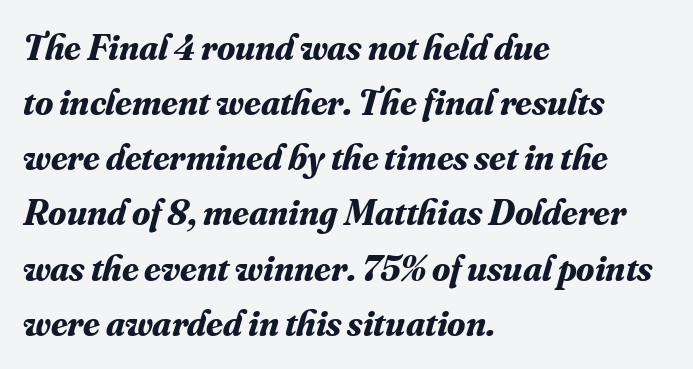
Q: Is the text bold? A: Yes.
Q: Is the text italic (slanted)? A: Yes, it leans right by about 16 degrees.
Q: Is the typeface a serif or a sans-serif typeface? A: Serif.
Q: Is the text underlined? A: No.
Q: How is the paragraph aligned? A: Left-aligned.
Q: Is the spacing between letters normal or unusually wide? A: Normal.
Q: Is the spacing between lines tight, normal or loose? A: Normal.
Q: Width (condensed, normal, or wide)? A: Normal.
Q: Stroke contrast? A: Medium.
Q: x-height? A: Small.
Q: Monospaced? A: No.
